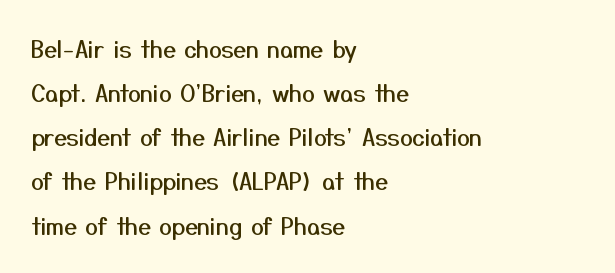
The image shows 23 px text type, upright; set left-aligned, loose line spacing (1.92x), normal letter spacing, not underlined.
